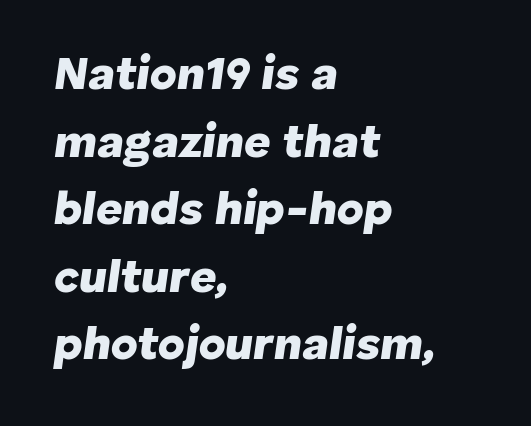
{"italic": "yes", "lean": "right", "slant_degrees": 8, "bold": "yes", "weight": "heavy", "width": "normal", "stroke_contrast": "low", "x_height": "medium", "monospaced": "no", "underline": "no", "align": "left", "line_spacing": "normal", "line_spacing_ratio": 1.47, "letter_spacing": "normal", "letter_spacing_em": 0.0, "glyph_px": 46}
